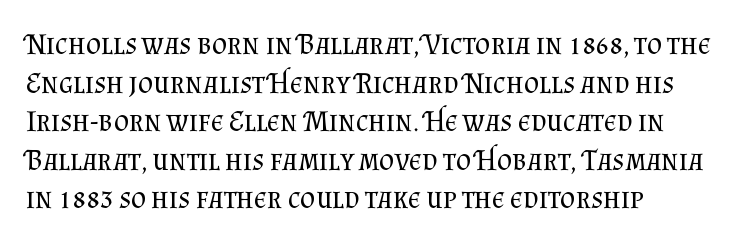
The image shows 29 px regular-weight serif type, upright; set left-aligned, normal line spacing (1.33x), normal letter spacing, not underlined; medium stroke contrast and a small x-height.
